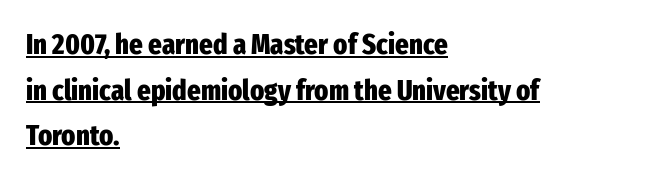
Q: Is the text bold? A: Yes.
Q: Is the text italic (slanted)? A: No, it is upright.
Q: Is the typeface a serif or a sans-serif typeface? A: Sans-serif.
Q: Is the text underlined? A: Yes.
Q: How is the paragraph aligned? A: Left-aligned.
Q: Is the spacing between letters normal or unusually wide? A: Normal.
Q: Is the spacing between lines tight, normal or loose? A: Normal.
Q: Width (condensed, normal, or wide)? A: Condensed.
Q: Stroke contrast? A: Low.
Q: x-height? A: Medium.
Q: Monospaced? A: No.
